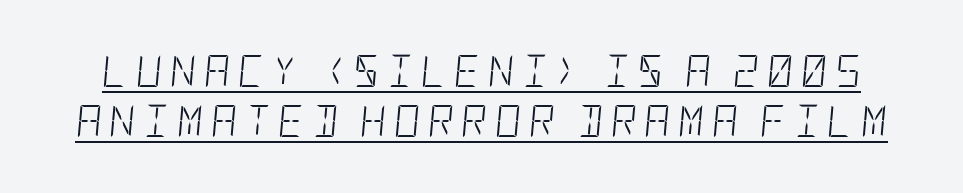
{"italic": "yes", "lean": "right", "slant_degrees": 5, "bold": "no", "weight": "light", "width": "condensed", "stroke_contrast": "low", "x_height": "large", "underline": "yes", "line_spacing": "normal", "line_spacing_ratio": 1.57, "letter_spacing": "wide", "letter_spacing_em": 0.24, "glyph_px": 32}
